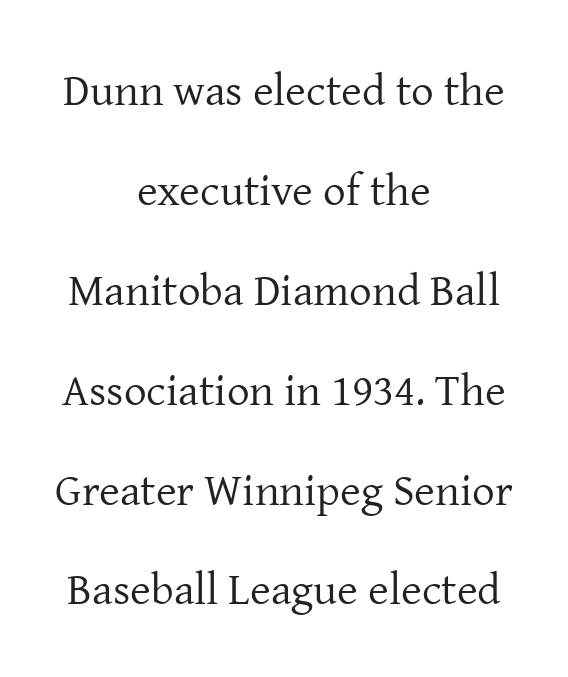
{"serif": "yes", "italic": "no", "bold": "no", "weight": "regular", "width": "normal", "stroke_contrast": "low", "x_height": "medium", "monospaced": "no", "underline": "no", "align": "center", "line_spacing": "loose", "line_spacing_ratio": 2.22, "letter_spacing": "normal", "letter_spacing_em": 0.0, "glyph_px": 45}
